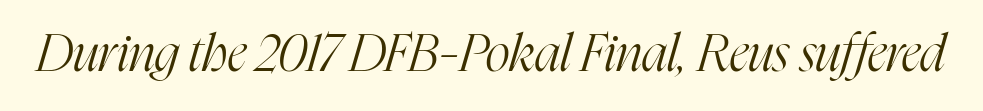
{"serif": "yes", "italic": "yes", "lean": "right", "slant_degrees": 16, "bold": "no", "weight": "light", "width": "condensed", "stroke_contrast": "high", "x_height": "medium", "monospaced": "no", "underline": "no", "letter_spacing": "normal", "letter_spacing_em": 0.0, "glyph_px": 52}
